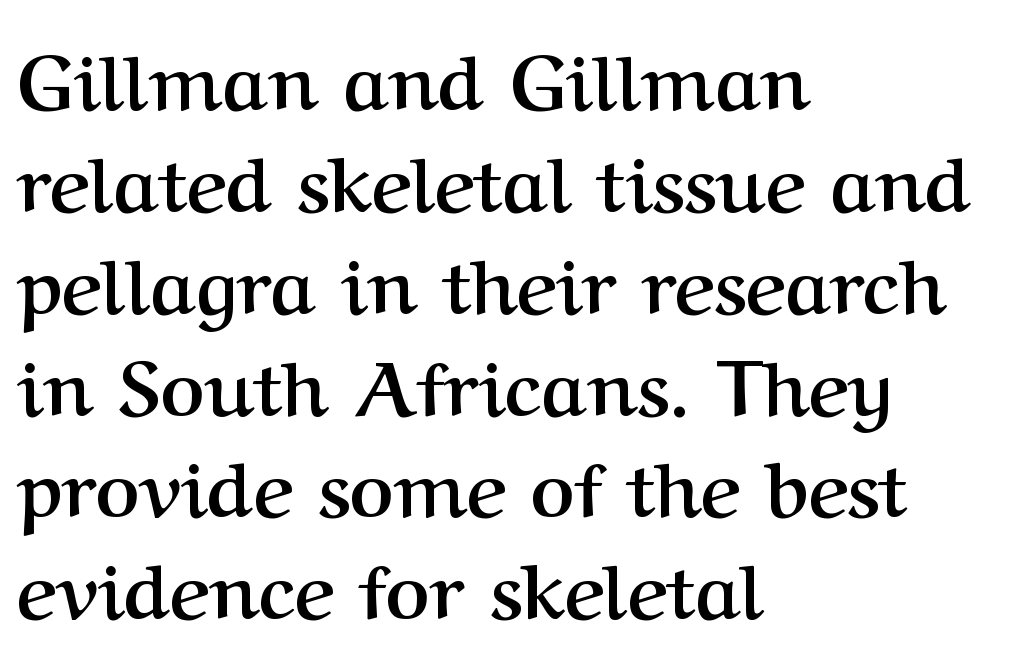
{"serif": "yes", "italic": "no", "bold": "yes", "weight": "semibold", "width": "normal", "stroke_contrast": "medium", "x_height": "medium", "monospaced": "no", "underline": "no", "align": "left", "line_spacing": "normal", "line_spacing_ratio": 1.34, "letter_spacing": "normal", "letter_spacing_em": 0.0, "glyph_px": 76}
